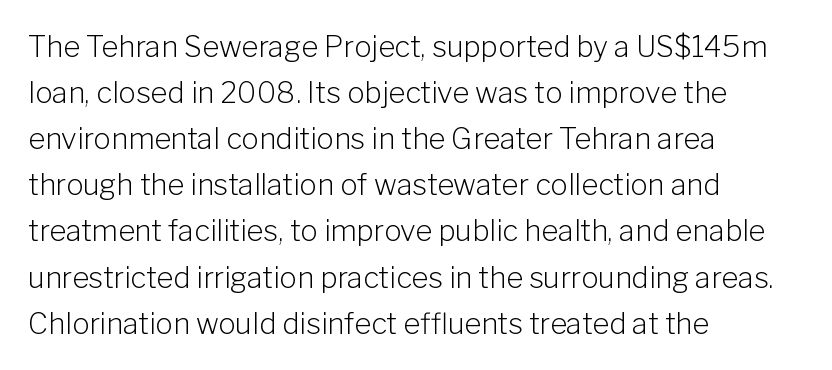
Q: Is the text bold? A: No.
Q: Is the text italic (slanted)? A: No, it is upright.
Q: Is the typeface a serif or a sans-serif typeface? A: Sans-serif.
Q: Is the text underlined? A: No.
Q: How is the paragraph aligned? A: Left-aligned.
Q: Is the spacing between letters normal or unusually wide? A: Normal.
Q: Is the spacing between lines tight, normal or loose? A: Normal.
Q: Width (condensed, normal, or wide)? A: Normal.
Q: Stroke contrast? A: Low.
Q: x-height? A: Medium.
Q: Monospaced? A: No.
